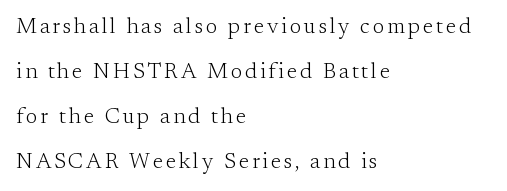
{"italic": "no", "bold": "no", "underline": "no", "align": "left", "line_spacing": "loose", "line_spacing_ratio": 2.05, "glyph_px": 22}
